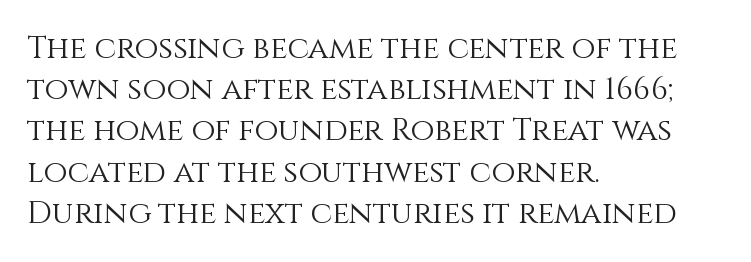
The letterforms sit shoulder to shoulder at normal distance. Glance below the letters and you will spot only blank space. Each letter keeps its own natural width here, so spacing adapts to shape. Left-aligned paragraph, ragged on the right. No letter is thick-stroked: the sample isn't bold. Compared with typical paragraphs, the rows here are spaced about the same.
